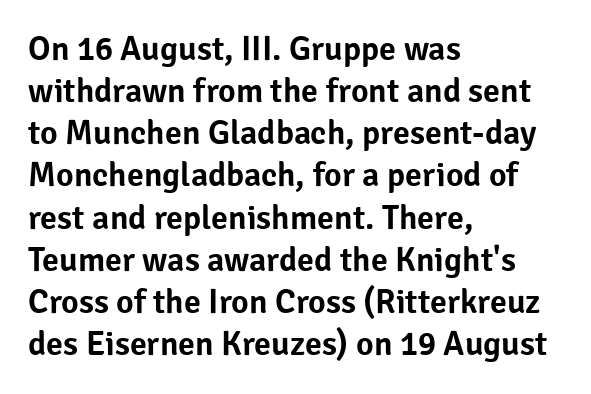
The image shows 34 px sans-serif type, upright; set left-aligned, line spacing 1.24x, normal letter spacing, not underlined; low stroke contrast and a medium x-height.
